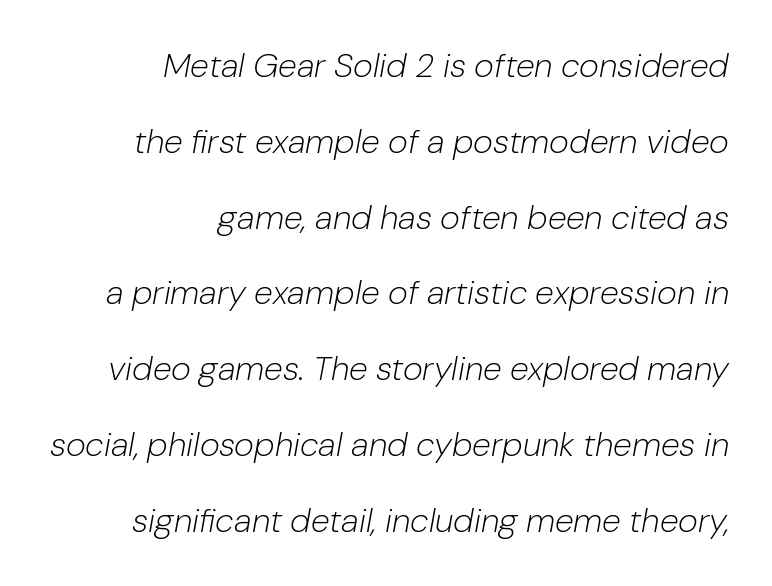
The image shows 34 px light type, italic (leaning right); set right-aligned, loose line spacing (2.23x), normal letter spacing, not underlined; low stroke contrast and a medium x-height.
